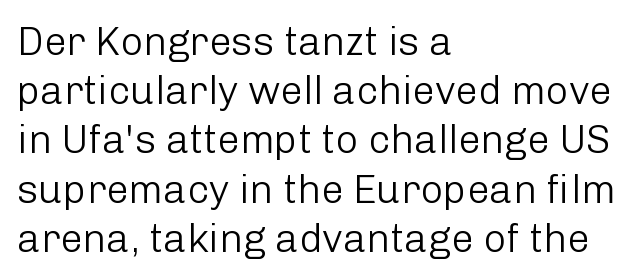
The image shows 40 px light sans-serif type, upright; set left-aligned, line spacing 1.23x, normal letter spacing, not underlined; low stroke contrast and a medium x-height.
